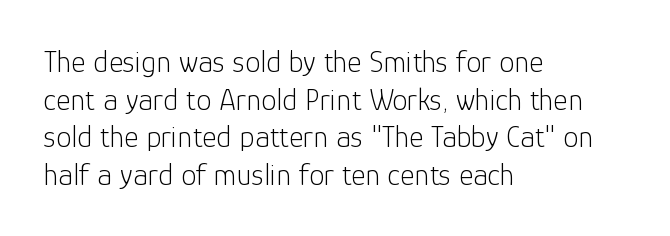
{"serif": "no", "italic": "no", "bold": "no", "weight": "light", "width": "normal", "stroke_contrast": "low", "x_height": "medium", "monospaced": "no", "underline": "no", "align": "left", "line_spacing_ratio": 1.21, "letter_spacing": "normal", "letter_spacing_em": 0.0, "glyph_px": 31}
